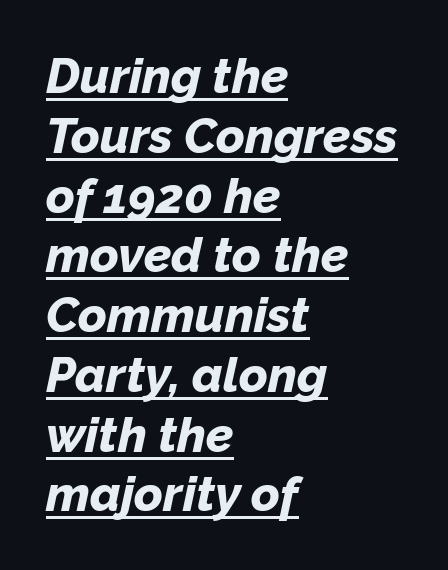
The image shows 49 px bold type, italic (leaning right); set left-aligned, line spacing 1.22x, normal letter spacing, underlined; low stroke contrast and a medium x-height.
